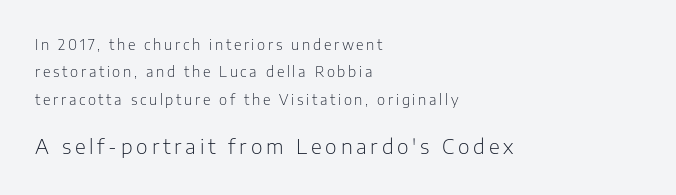
{"italic": "no", "bold": "no", "underline": "no", "align": "left", "line_spacing": "loose", "line_spacing_ratio": 1.96, "larger_block": "second", "size_ratio": 1.43, "glyph_px": 20}
